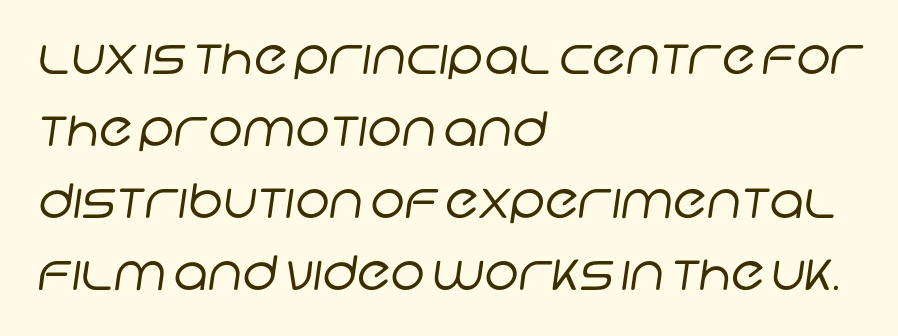
The image shows 47 px regular-weight sans-serif type; set left-aligned, normal line spacing (1.53x), normal letter spacing, not underlined; low stroke contrast and a large x-height.
